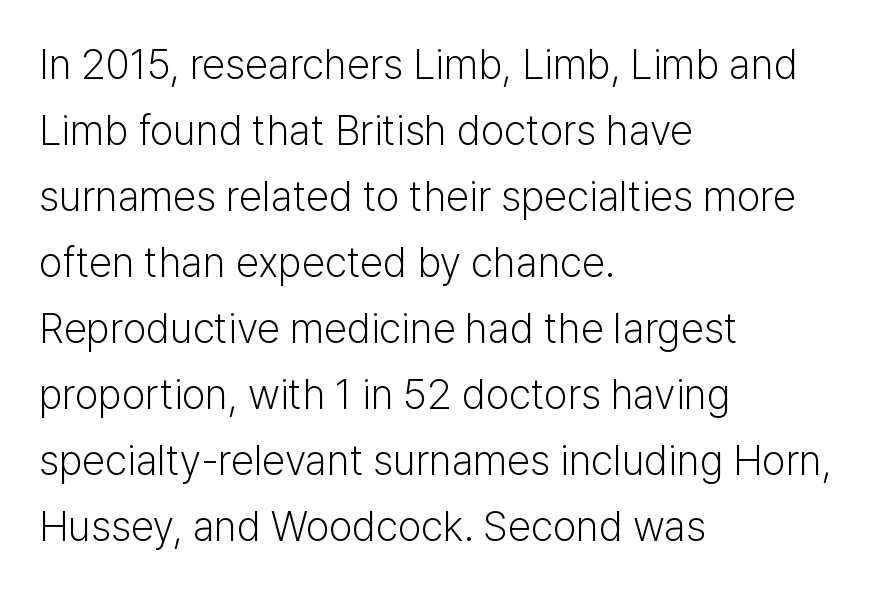
The image shows 42 px light sans-serif type, upright; set left-aligned, normal line spacing (1.57x), normal letter spacing, not underlined; low stroke contrast and a medium x-height.
